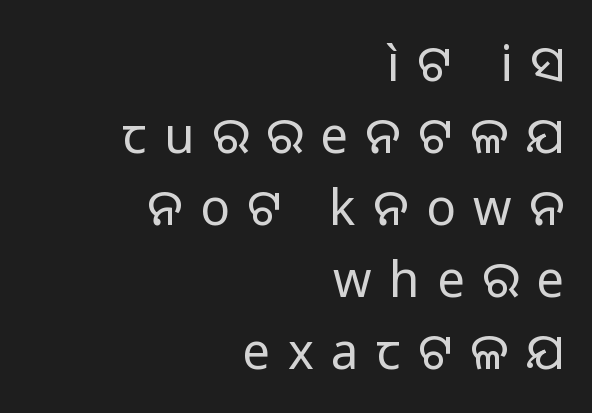
{"serif": "no", "italic": "no", "bold": "no", "weight": "regular", "width": "normal", "stroke_contrast": "low", "x_height": "medium", "monospaced": "no", "underline": "no", "align": "right", "line_spacing": "normal", "line_spacing_ratio": 1.47, "letter_spacing": "wide", "letter_spacing_em": 0.36, "glyph_px": 49}
